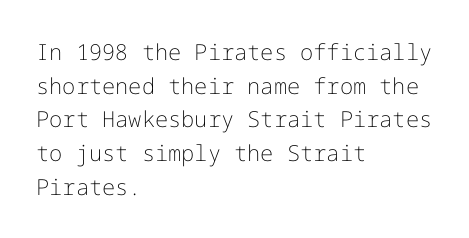
The image shows 22 px text type, upright; set left-aligned, normal line spacing (1.53x), normal letter spacing, not underlined.
